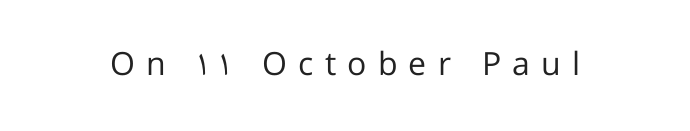
{"serif": "no", "italic": "no", "bold": "no", "weight": "regular", "width": "normal", "stroke_contrast": "low", "x_height": "medium", "monospaced": "no", "underline": "no", "letter_spacing": "wide", "letter_spacing_em": 0.35, "glyph_px": 32}
